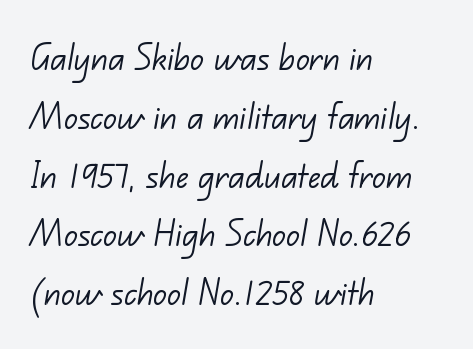
The image shows 42 px light sans-serif type; set left-aligned, normal line spacing (1.4x), normal letter spacing, not underlined; low stroke contrast and a small x-height.
